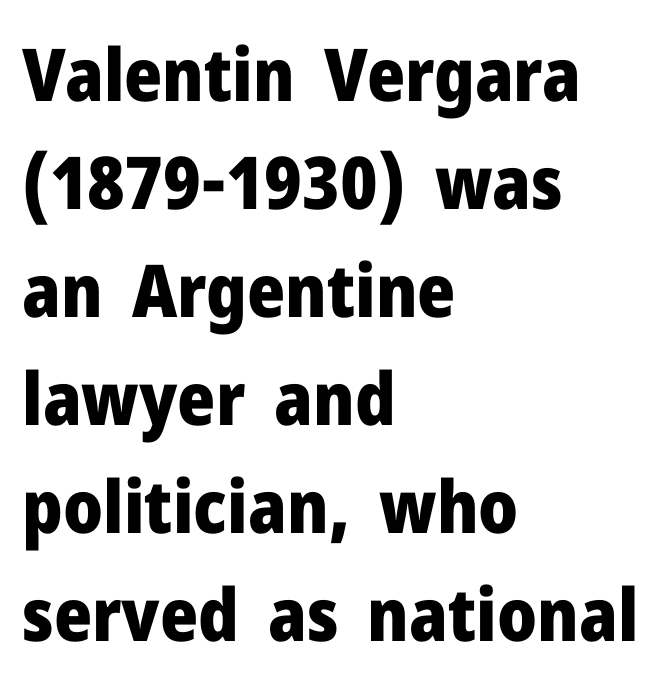
Q: Is the text bold? A: Yes.
Q: Is the text italic (slanted)? A: No, it is upright.
Q: Is the typeface a serif or a sans-serif typeface? A: Sans-serif.
Q: Is the text underlined? A: No.
Q: How is the paragraph aligned? A: Left-aligned.
Q: Is the spacing between letters normal or unusually wide? A: Normal.
Q: Is the spacing between lines tight, normal or loose? A: Normal.
Q: Width (condensed, normal, or wide)? A: Normal.
Q: Stroke contrast? A: Low.
Q: x-height? A: Medium.
Q: Monospaced? A: No.
